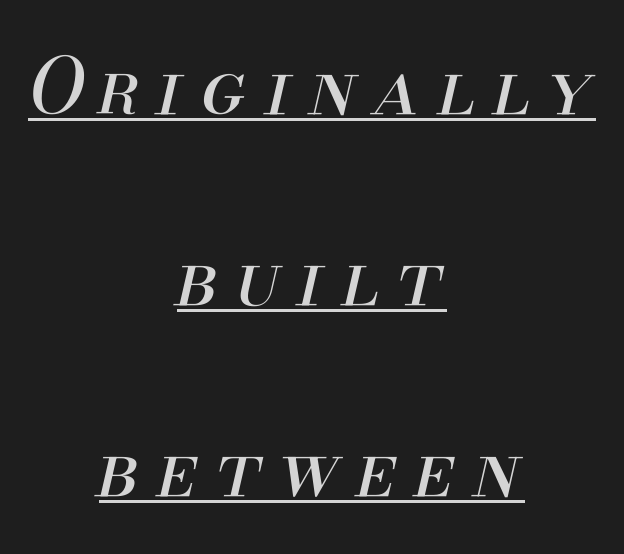
The image shows 77 px regular-weight type, italic (leaning right); set centered, loose line spacing (2.48x), unusually wide letter spacing (+0.22 em), underlined; medium stroke contrast and a small x-height.
